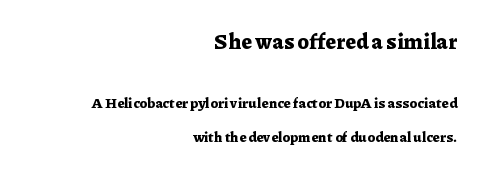
Q: Is the text bold? A: Yes.
Q: Is the text italic (slanted)? A: No, it is upright.
Q: Is the text underlined? A: No.
Q: How is the paragraph aligned? A: Right-aligned.
Q: Is the spacing between letters normal or unusually wide? A: Normal.
Q: Is the spacing between lines tight, normal or loose? A: Loose.
Q: Which block of text is set in a larger size, the first (top) or the second (bottom)? A: The first (top) one.
